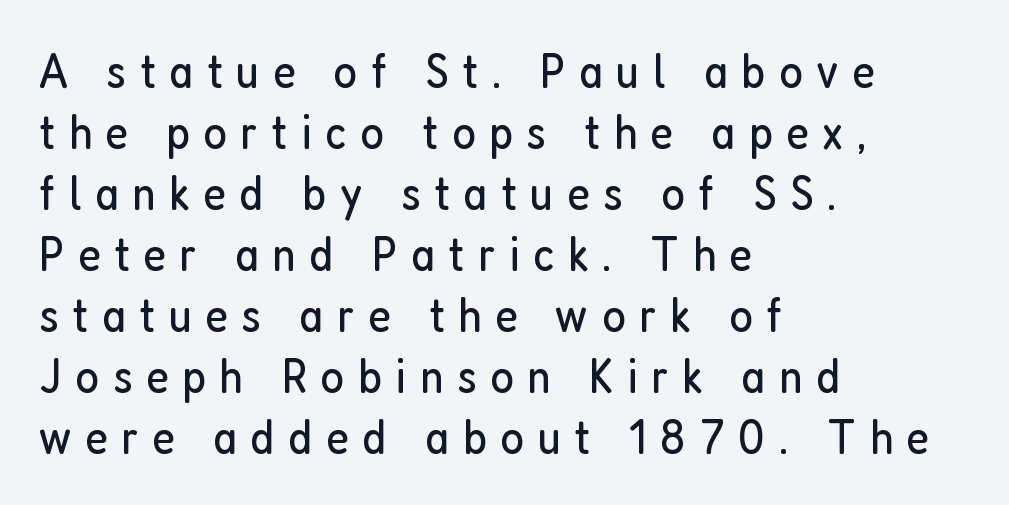
The image shows 50 px regular-weight, condensed sans-serif type, upright; set left-aligned, line spacing 1.22x, unusually wide letter spacing (+0.27 em), not underlined; low stroke contrast and a medium x-height.
